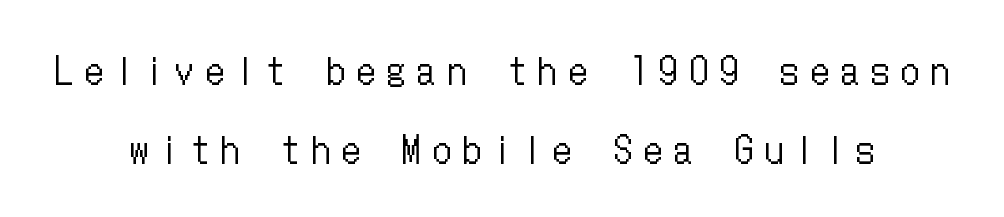
The image shows 36 px regular-weight, condensed type, upright; set centered, loose line spacing (2.2x), unusually wide letter spacing (+0.34 em), not underlined; low stroke contrast and a medium x-height.
